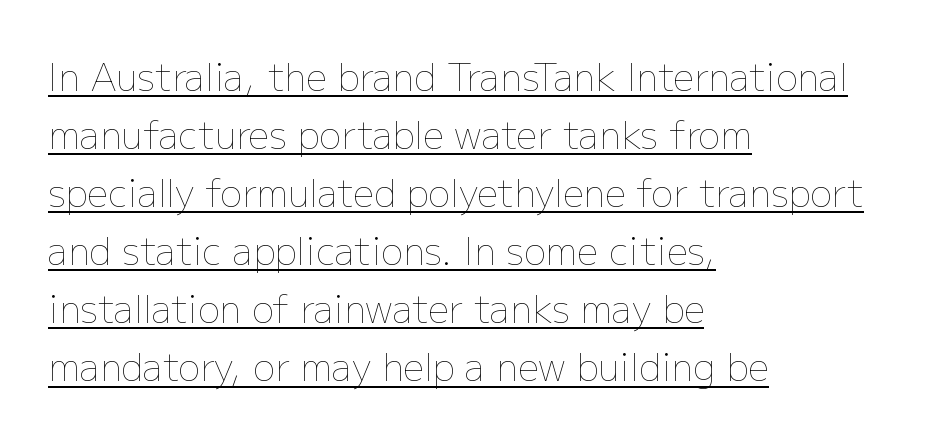
Descenders here cross a horizontal rule under the line. A student would call this left alignment; a typographer would say flush left, rag right. The strokes are not fattened; the text isn't bold. Tracking value appears to be zero — textbook default spacing. This sample has the flowing, uneven cadence of proportional lettering.
